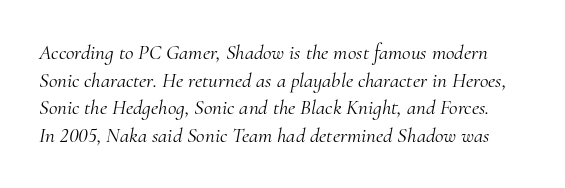
The face used here is rendered with its standard letterfit. Notice how descenders clear the ascenders below comfortably — that's standard leading. Nobody drew a line under any word here. Every character sits at an angle, as italics do.
